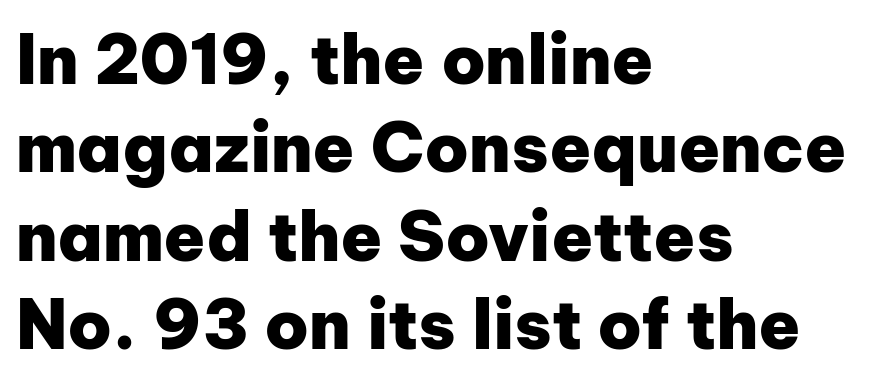
Q: Is the text bold? A: Yes.
Q: Is the text italic (slanted)? A: No, it is upright.
Q: Is the typeface a serif or a sans-serif typeface? A: Sans-serif.
Q: Is the text underlined? A: No.
Q: How is the paragraph aligned? A: Left-aligned.
Q: Is the spacing between letters normal or unusually wide? A: Normal.
Q: Is the spacing between lines tight, normal or loose? A: Normal.
Q: Width (condensed, normal, or wide)? A: Normal.
Q: Stroke contrast? A: Low.
Q: x-height? A: Medium.
Q: Monospaced? A: No.
